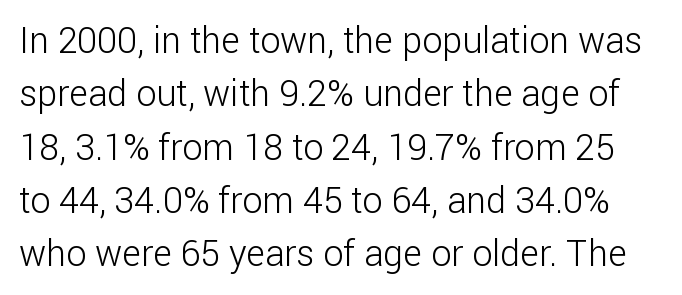
{"serif": "no", "italic": "no", "bold": "no", "weight": "light", "width": "normal", "stroke_contrast": "low", "x_height": "medium", "monospaced": "no", "underline": "no", "line_spacing": "normal", "line_spacing_ratio": 1.48, "letter_spacing": "normal", "letter_spacing_em": 0.0, "glyph_px": 36}
